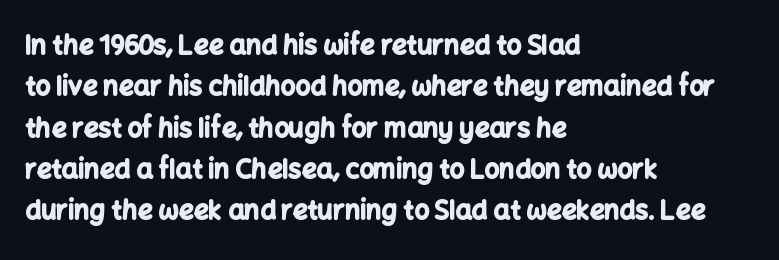
The image shows 26 px bold type, upright; set left-aligned, normal line spacing (1.59x), normal letter spacing, not underlined.
